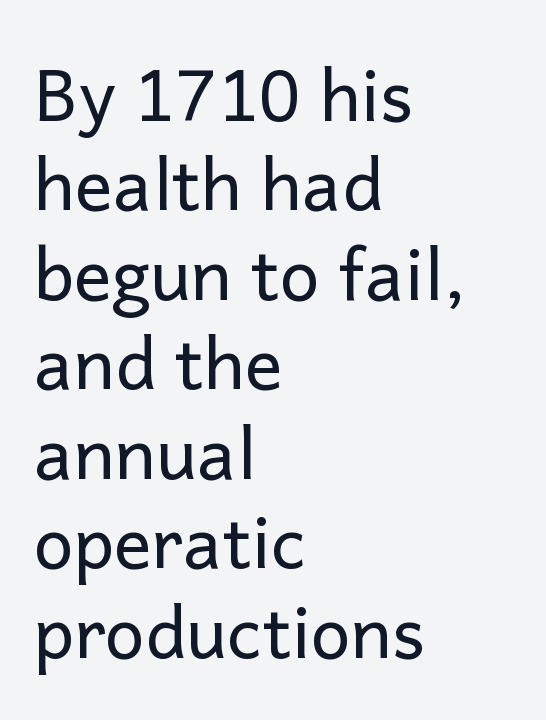
This sample keeps an unexceptional amount of space between lines. This reads as an unemphasized weight, regular at the heaviest. Characters remain perfectly vertical along every line. Each letter keeps its own natural width here, so spacing adapts to shape. The passage shown has conventional tracking throughout. This sample is left-justified, so line endings fall wherever the words run out.
